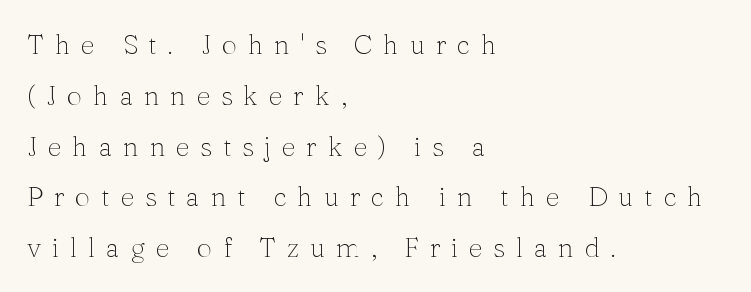
Q: Is the text bold? A: No.
Q: Is the text italic (slanted)? A: No, it is upright.
Q: Is the text underlined? A: No.
Q: How is the paragraph aligned? A: Left-aligned.
Q: Is the spacing between letters normal or unusually wide? A: Unusually wide.
